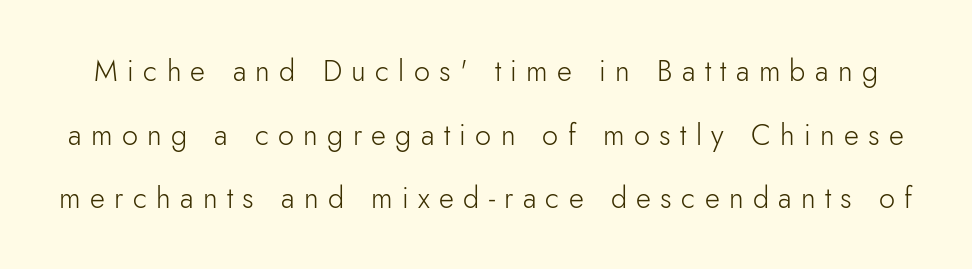
{"serif": "no", "italic": "no", "bold": "no", "weight": "light", "width": "normal", "stroke_contrast": "low", "x_height": "small", "monospaced": "no", "underline": "no", "line_spacing": "loose", "line_spacing_ratio": 2.19, "letter_spacing": "wide", "letter_spacing_em": 0.32, "glyph_px": 29}
